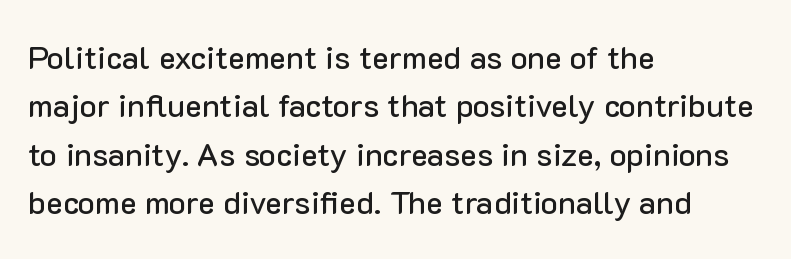
Q: Is the text italic (slanted)? A: No, it is upright.
Q: Is the typeface a serif or a sans-serif typeface? A: Sans-serif.
Q: Is the text underlined? A: No.
Q: How is the paragraph aligned? A: Left-aligned.
Q: Is the spacing between letters normal or unusually wide? A: Normal.
Q: Is the spacing between lines tight, normal or loose? A: Normal.
Q: Width (condensed, normal, or wide)? A: Normal.
Q: Stroke contrast? A: Low.
Q: x-height? A: Medium.
Q: Monospaced? A: No.
